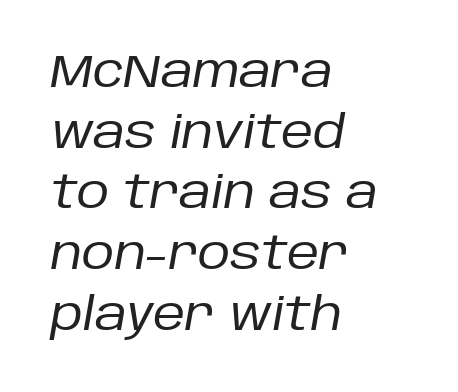
Leading: standard. Line beginnings align vertically; line endings do not. An italicized treatment has been applied to the whole sample. Stroke thickness stays within the range of a standard reading face or lighter. The space beneath each line is pristine and unruled. Do the characters align in a grid? No, the font is proportional.
